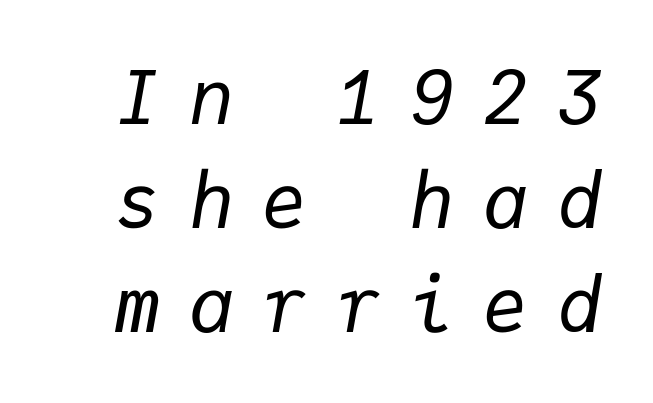
Quick note: italic. Summary of weight: not heavy and not bold. Spacing between characters has been opened up far beyond the box default. Reading down the column, the eye jumps a familiar distance to each next line. The rendering uses typewriter-style spacing with identical character cells. Bare-footed words on every line.
